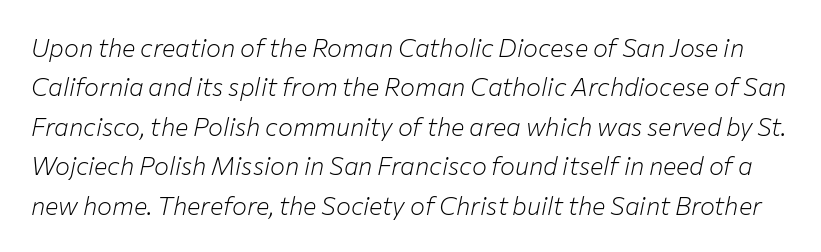
An italicized treatment has been applied to the whole sample. The letterforms sit shoulder to shoulder at normal distance. Evenly set lines give the paragraph a standard silhouette. Weight: not bold — regular or lighter. Decoration check: the copy has no underline.
